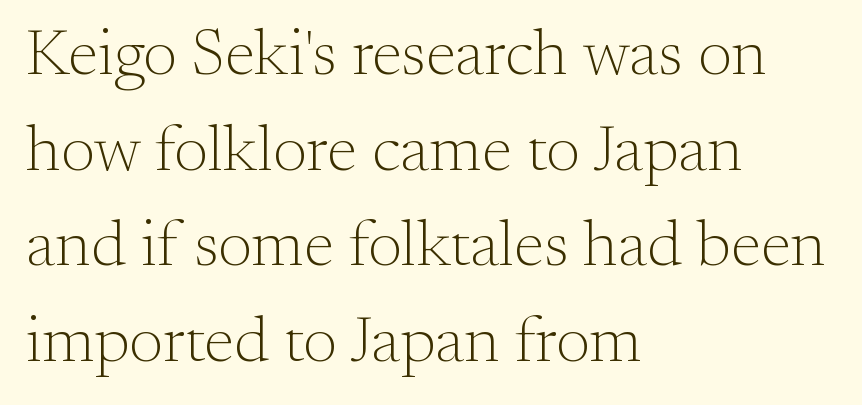
{"serif": "yes", "italic": "no", "bold": "no", "weight": "light", "width": "normal", "stroke_contrast": "medium", "x_height": "small", "monospaced": "no", "underline": "no", "align": "left", "line_spacing": "normal", "line_spacing_ratio": 1.47, "letter_spacing": "normal", "letter_spacing_em": 0.0, "glyph_px": 65}
